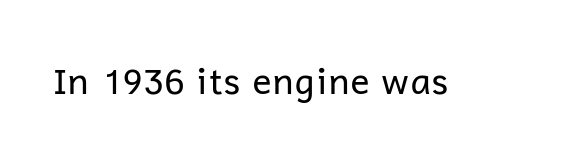
Is this a fixed-width face? No — the glyphs have proportional, varying widths. Vertical strokes here are truly vertical. Glance below the letters and you will spot only blank space. The face used here is a sans, in the tradition of grotesques and geometrics. The face looks like a standard text weight, possibly lighter. Short note: letters normally spaced.
